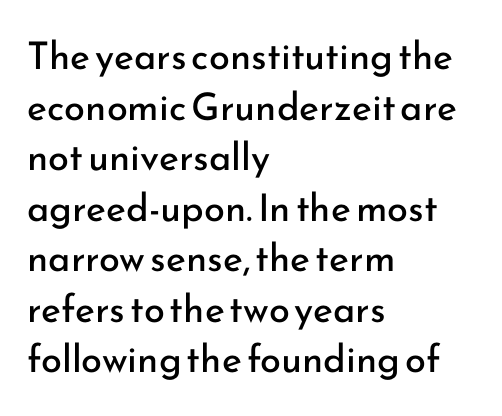
The image shows 38 px regular-weight sans-serif type, upright; set left-aligned, normal line spacing (1.33x), normal letter spacing, not underlined; low stroke contrast and a small x-height.
